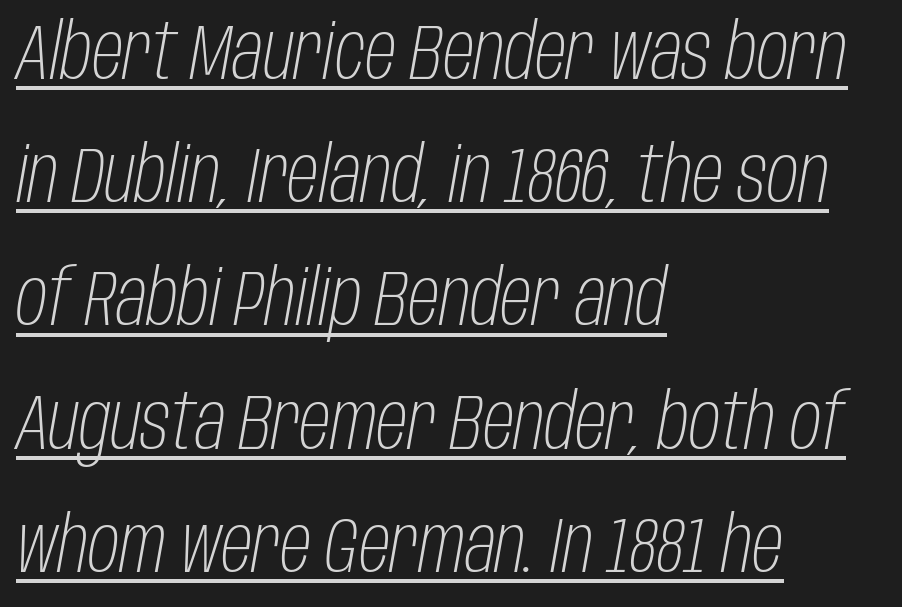
The image shows 78 px light, condensed type, italic (leaning right); set left-aligned, normal line spacing (1.58x), normal letter spacing, underlined; low stroke contrast and a large x-height.
